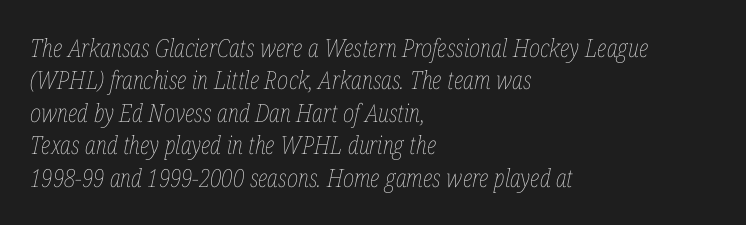
Q: Is the text bold? A: No.
Q: Is the text italic (slanted)? A: Yes, it leans right by about 12 degrees.
Q: Is the text underlined? A: No.
Q: How is the paragraph aligned? A: Left-aligned.
Q: Is the spacing between letters normal or unusually wide? A: Normal.
Q: Is the spacing between lines tight, normal or loose? A: Normal.
